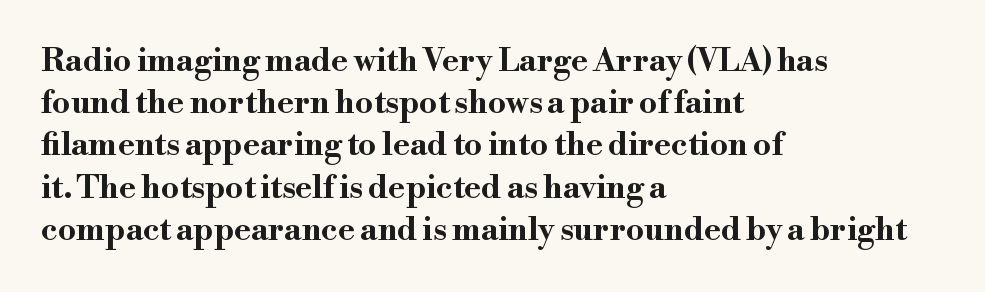
Q: Is the text bold? A: Yes.
Q: Is the text italic (slanted)? A: No, it is upright.
Q: Is the typeface a serif or a sans-serif typeface? A: Serif.
Q: Is the text underlined? A: No.
Q: How is the paragraph aligned? A: Left-aligned.
Q: Is the spacing between letters normal or unusually wide? A: Normal.
Q: Is the spacing between lines tight, normal or loose? A: Normal.
Q: Width (condensed, normal, or wide)? A: Wide.
Q: Stroke contrast? A: High.
Q: x-height? A: Small.
Q: Monospaced? A: No.
